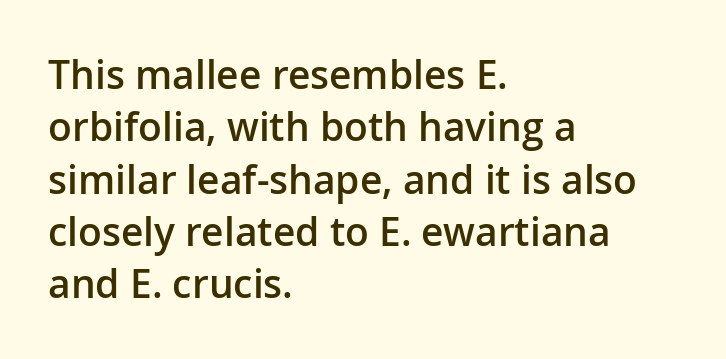
Q: Is the text bold? A: Semi-bold.
Q: Is the text italic (slanted)? A: No, it is upright.
Q: Is the typeface a serif or a sans-serif typeface? A: Sans-serif.
Q: Is the text underlined? A: No.
Q: How is the paragraph aligned? A: Left-aligned.
Q: Is the spacing between letters normal or unusually wide? A: Normal.
Q: Is the spacing between lines tight, normal or loose? A: Normal.
Q: Width (condensed, normal, or wide)? A: Normal.
Q: Stroke contrast? A: Low.
Q: x-height? A: Medium.
Q: Monospaced? A: No.
